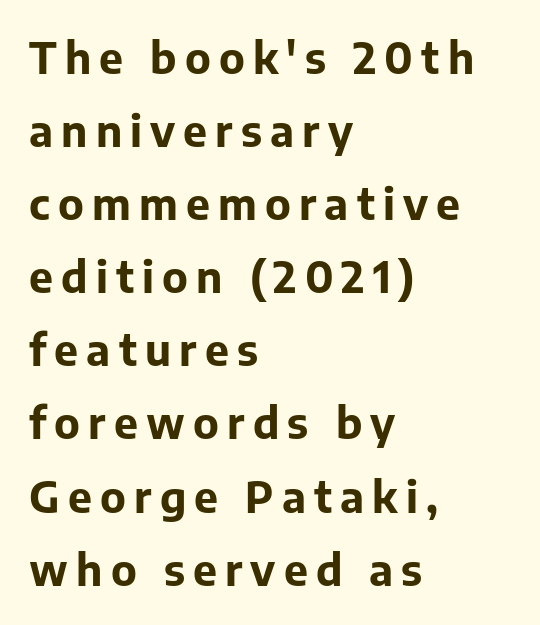
The image shows 43 px bold sans-serif type, upright; set left-aligned, normal line spacing (1.7x), not underlined; low stroke contrast and a medium x-height.
